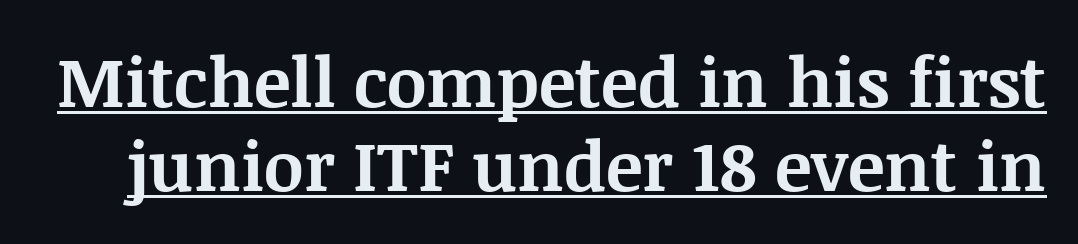
{"serif": "yes", "italic": "no", "bold": "yes", "weight": "bold", "width": "normal", "stroke_contrast": "medium", "x_height": "large", "monospaced": "no", "underline": "yes", "line_spacing_ratio": 1.22, "letter_spacing": "normal", "letter_spacing_em": 0.0, "glyph_px": 69}
